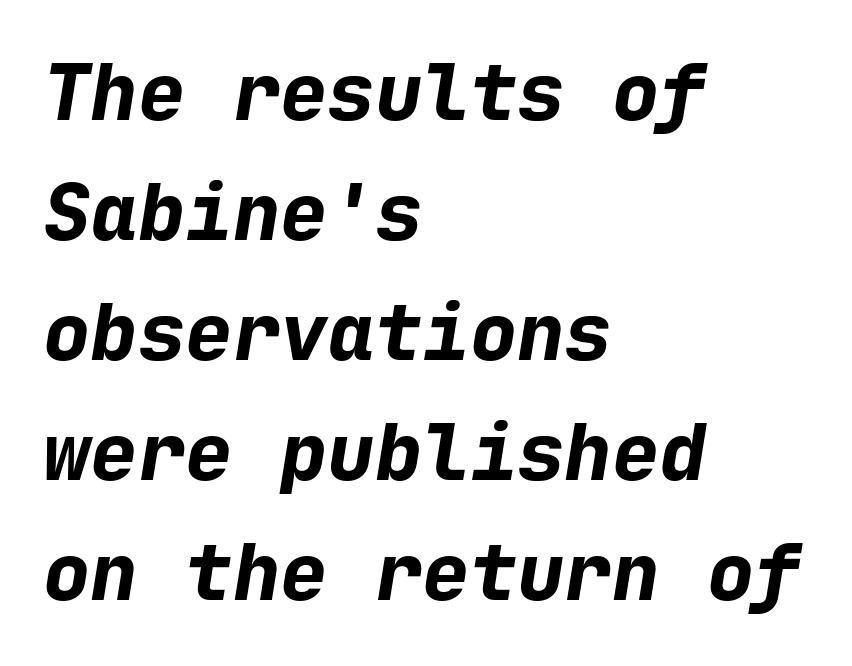
{"italic": "yes", "lean": "right", "slant_degrees": 9, "bold": "yes", "weight": "bold", "width": "normal", "stroke_contrast": "low", "x_height": "medium", "monospaced": "yes", "underline": "no", "align": "left", "line_spacing": "normal", "line_spacing_ratio": 1.52, "letter_spacing": "normal", "letter_spacing_em": 0.0, "glyph_px": 79}
